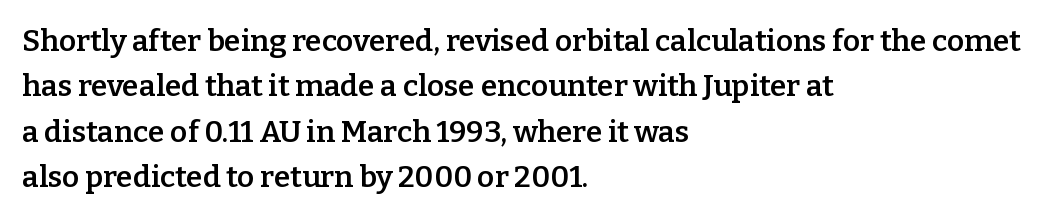
{"serif": "yes", "italic": "no", "bold": "semi", "weight": "semibold", "width": "normal", "stroke_contrast": "low", "x_height": "medium", "monospaced": "no", "underline": "no", "align": "left", "line_spacing": "normal", "line_spacing_ratio": 1.51, "letter_spacing": "normal", "letter_spacing_em": 0.0, "glyph_px": 30}
